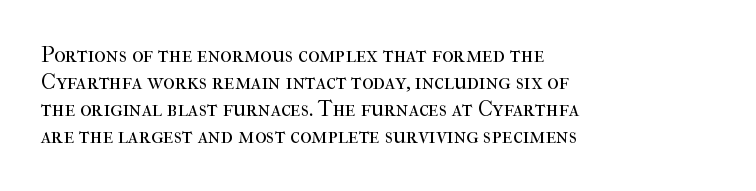
Beneath every word, the page is bare. The lettering holds an erect, upright posture throughout. Caption: face not bold, strokes unweighted. The gaps between neighbouring characters are ordinary and unremarkable.
